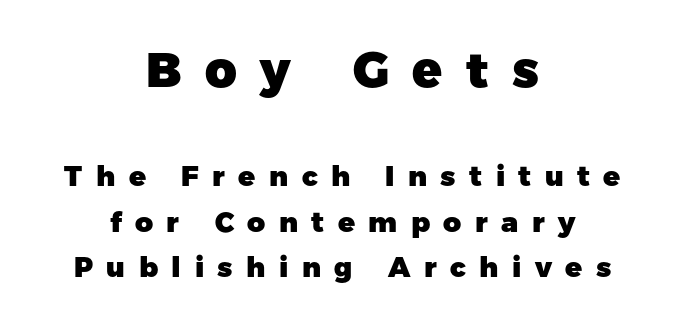
The image shows 49 px heavy sans-serif type, upright; set centered, normal line spacing (1.63x), unusually wide letter spacing (+0.48 em), not underlined; the first (top) block is 1.75x larger; low stroke contrast and a medium x-height.
